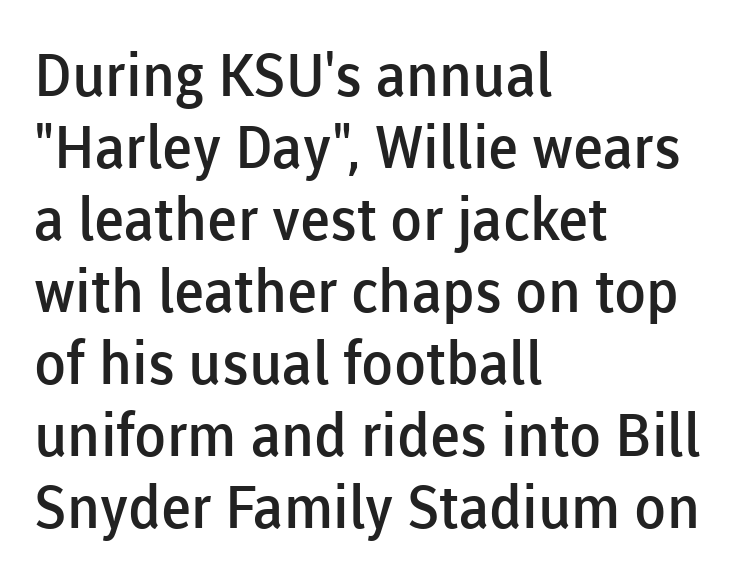
The image shows 59 px semibold sans-serif type, upright; set left-aligned, line spacing 1.22x, normal letter spacing, not underlined; low stroke contrast and a medium x-height.
